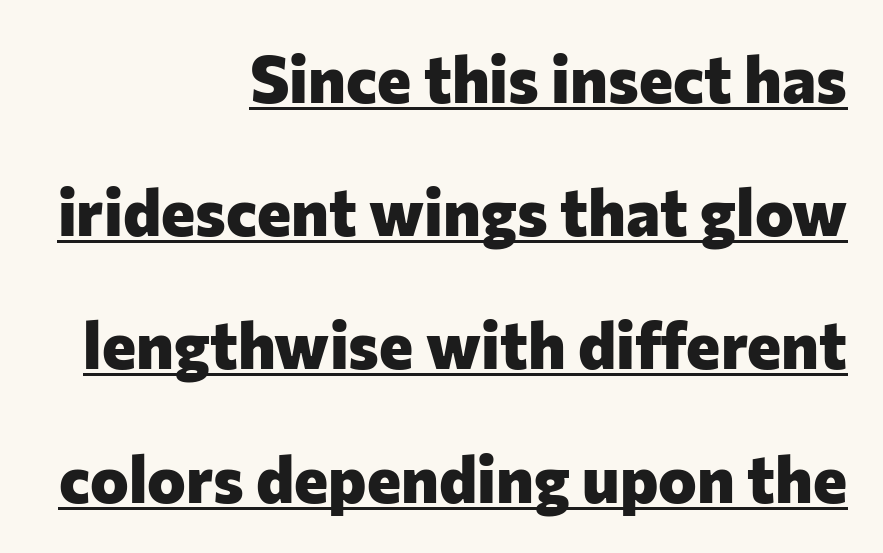
The image shows 65 px heavy sans-serif type, upright; set right-aligned, loose line spacing (2.05x), normal letter spacing, underlined; low stroke contrast and a medium x-height.
